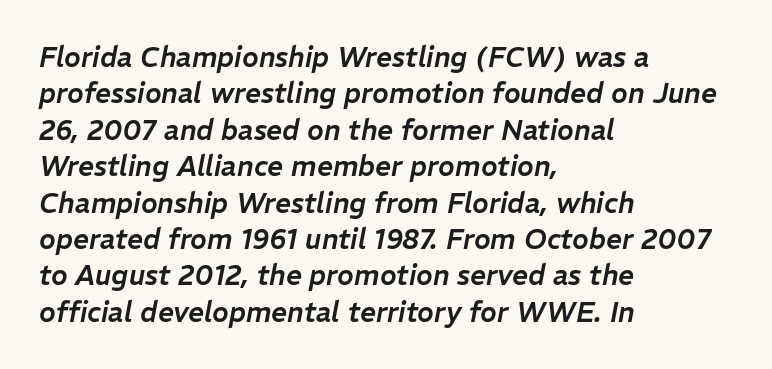
Q: Is the text italic (slanted)? A: Yes, it leans right by about 11 degrees.
Q: Is the text underlined? A: No.
Q: How is the paragraph aligned? A: Left-aligned.
Q: Is the spacing between letters normal or unusually wide? A: Normal.
Q: Is the spacing between lines tight, normal or loose? A: Normal.
Q: Width (condensed, normal, or wide)? A: Normal.
Q: Stroke contrast? A: Low.
Q: x-height? A: Medium.
Q: Monospaced? A: No.
